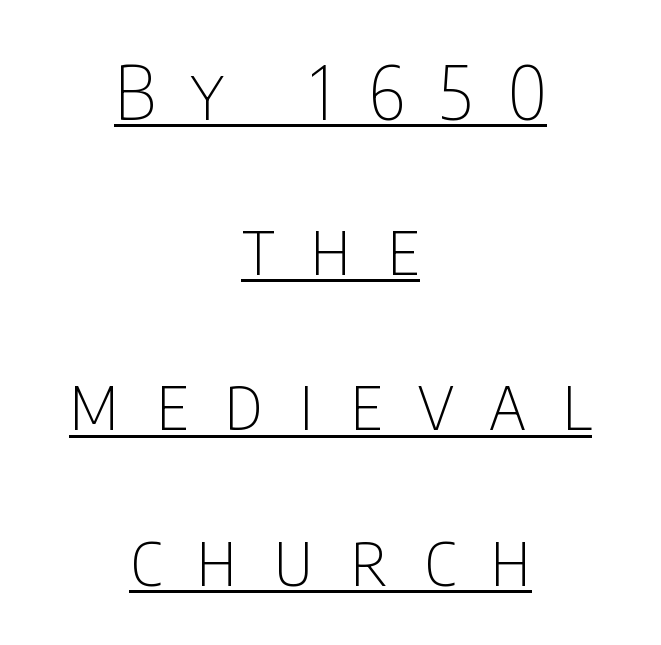
The image shows 75 px thin, condensed sans-serif type, upright; set centered, loose line spacing (2.07x), unusually wide letter spacing (+0.48 em), underlined; low stroke contrast and a large x-height.
